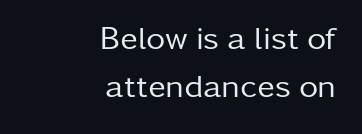
Q: Is the text bold? A: No.
Q: Is the text italic (slanted)? A: No, it is upright.
Q: Is the typeface a serif or a sans-serif typeface? A: Sans-serif.
Q: Is the text underlined? A: No.
Q: How is the paragraph aligned? A: Right-aligned.
Q: Is the spacing between letters normal or unusually wide? A: Normal.
Q: Is the spacing between lines tight, normal or loose? A: Normal.
Q: Width (condensed, normal, or wide)? A: Normal.
Q: Stroke contrast? A: Low.
Q: x-height? A: Medium.
Q: Monospaced? A: No.
